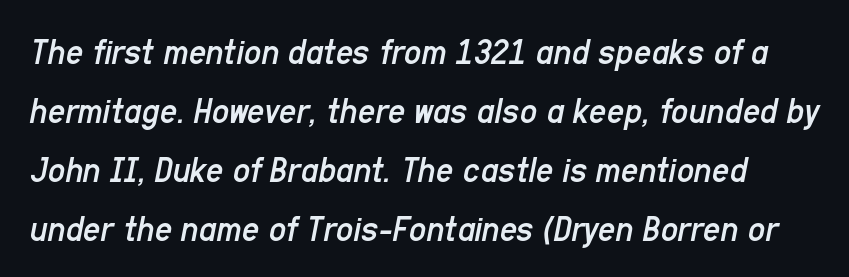
Q: Is the text bold? A: No.
Q: Is the text italic (slanted)? A: Yes, it leans right by about 11 degrees.
Q: Is the text underlined? A: No.
Q: Is the spacing between letters normal or unusually wide? A: Normal.
Q: Is the spacing between lines tight, normal or loose? A: Normal.
Q: Width (condensed, normal, or wide)? A: Condensed.
Q: Stroke contrast? A: Low.
Q: x-height? A: Medium.
Q: Monospaced? A: No.
